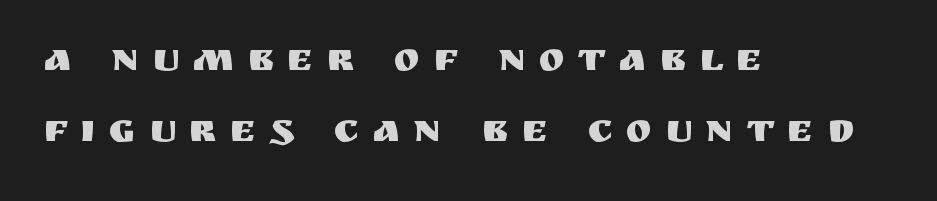
{"serif": "no", "italic": "no", "width": "normal", "stroke_contrast": "medium", "x_height": "large", "monospaced": "no", "underline": "no", "align": "left", "line_spacing_ratio": 1.83, "letter_spacing": "wide", "letter_spacing_em": 0.34, "glyph_px": 39}
